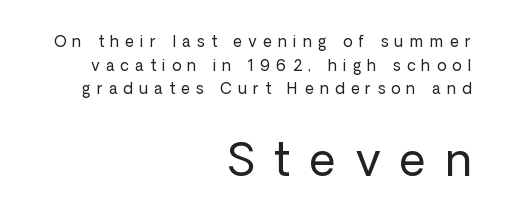
Q: Is the text bold? A: No.
Q: Is the text italic (slanted)? A: No, it is upright.
Q: Is the typeface a serif or a sans-serif typeface? A: Sans-serif.
Q: Is the text underlined? A: No.
Q: How is the paragraph aligned? A: Right-aligned.
Q: Is the spacing between letters normal or unusually wide? A: Unusually wide.
Q: Is the spacing between lines tight, normal or loose? A: Normal.
Q: Which block of text is set in a larger size, the first (top) or the second (bottom)? A: The second (bottom) one.
Q: Width (condensed, normal, or wide)? A: Normal.
Q: Stroke contrast? A: Low.
Q: x-height? A: Medium.
Q: Monospaced? A: No.
